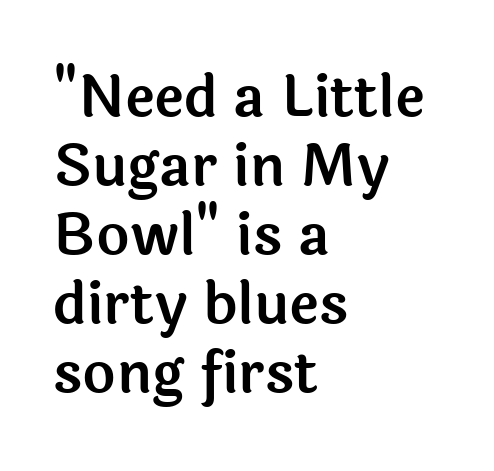
Q: Is the text italic (slanted)? A: No, it is upright.
Q: Is the typeface a serif or a sans-serif typeface? A: Sans-serif.
Q: Is the text underlined? A: No.
Q: How is the paragraph aligned? A: Left-aligned.
Q: Is the spacing between letters normal or unusually wide? A: Normal.
Q: Width (condensed, normal, or wide)? A: Normal.
Q: x-height? A: Medium.
Q: Monospaced? A: No.
